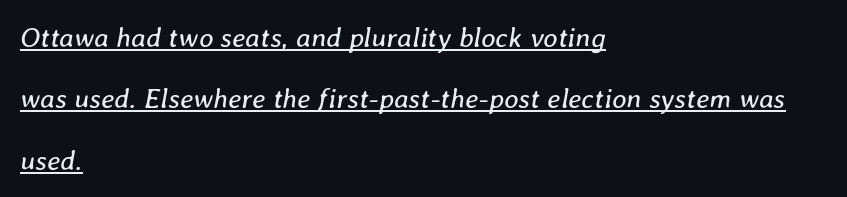
Casual observation: everything's shoved over to the left. Weight: regular or lighter. Is there an underline? Yes — a line sits under the letters. The tracking reads as untouched default to a designer's eye.
